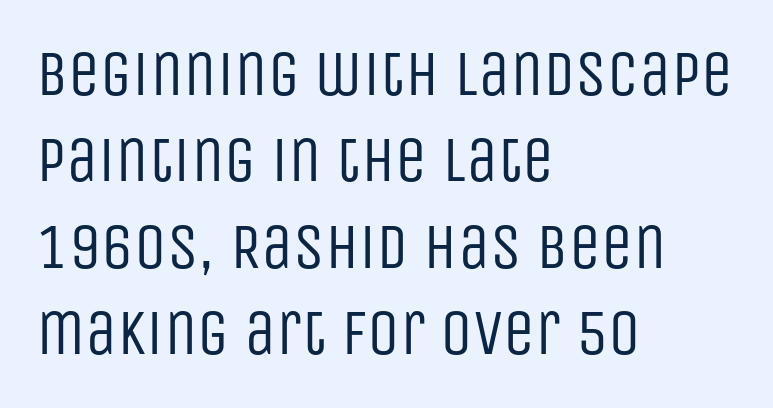
{"serif": "no", "italic": "no", "bold": "no", "weight": "regular", "width": "condensed", "stroke_contrast": "low", "x_height": "large", "monospaced": "no", "underline": "no", "align": "left", "line_spacing": "normal", "line_spacing_ratio": 1.35, "letter_spacing": "normal", "letter_spacing_em": 0.0, "glyph_px": 64}
